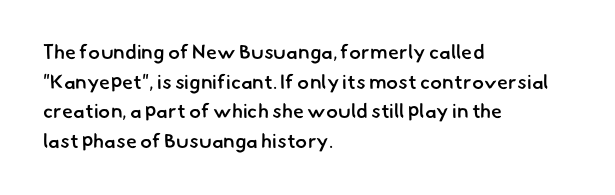
{"bold": "semi", "underline": "no", "align": "left", "line_spacing": "normal", "line_spacing_ratio": 1.48, "letter_spacing": "normal", "letter_spacing_em": 0.0, "glyph_px": 20}
